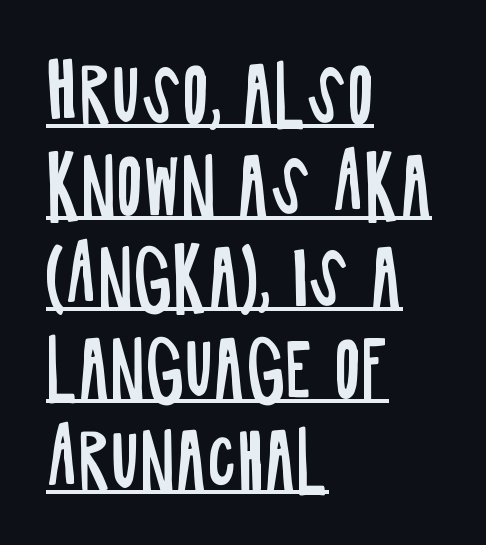
The gaps between neighbouring characters are ordinary and unremarkable. Vertical strokes here are truly vertical. This reads as an unemphasized weight, regular at the heaviest. The ragged edge is on the right, which tells us the setting is flush left.
